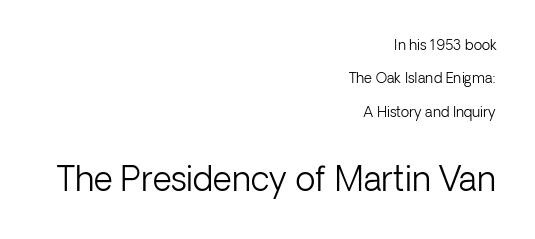
The image shows 33 px light sans-serif type, upright; set right-aligned, loose line spacing (2.39x), normal letter spacing, not underlined; the second (bottom) block is 2.36x larger; low stroke contrast and a medium x-height.
